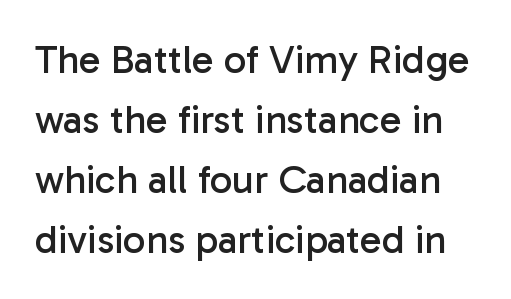
Q: Is the text bold? A: No.
Q: Is the text italic (slanted)? A: No, it is upright.
Q: Is the typeface a serif or a sans-serif typeface? A: Sans-serif.
Q: Is the text underlined? A: No.
Q: Is the spacing between letters normal or unusually wide? A: Normal.
Q: Is the spacing between lines tight, normal or loose? A: Normal.
Q: Width (condensed, normal, or wide)? A: Normal.
Q: Stroke contrast? A: Low.
Q: x-height? A: Medium.
Q: Monospaced? A: No.
